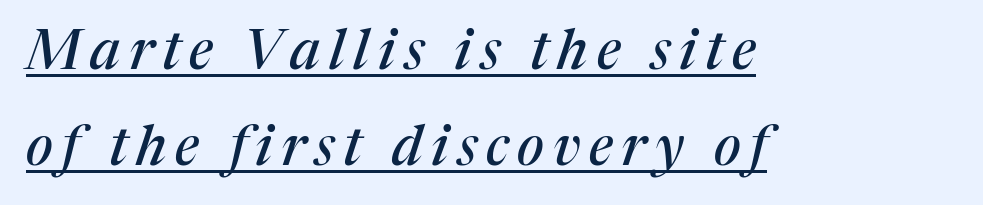
The image shows 55 px serif type, italic (leaning right); set left-aligned, line spacing 1.75x, underlined; medium stroke contrast and a medium x-height.
